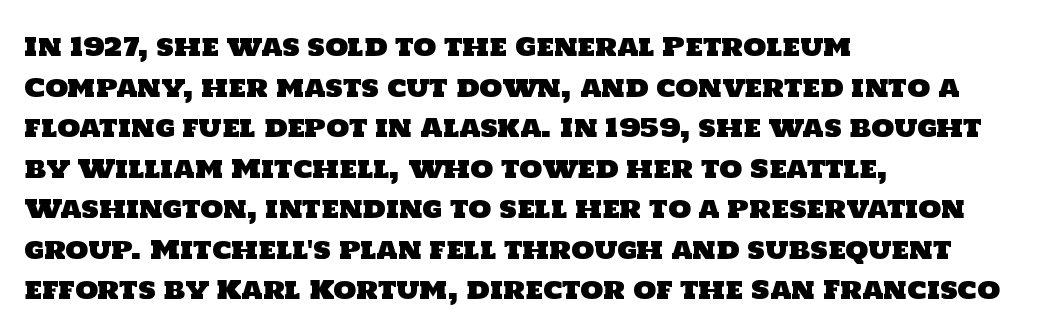
The image shows 26 px text type; set left-aligned, normal line spacing (1.56x), normal letter spacing, not underlined.
